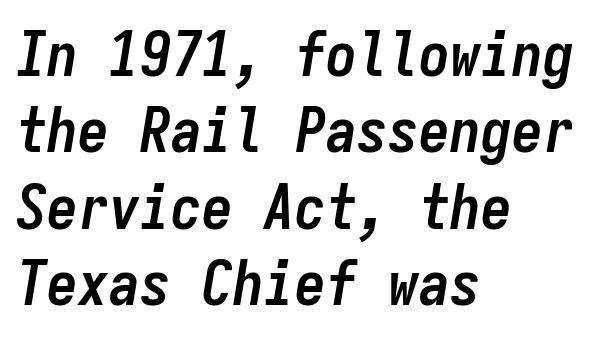
The image shows 62 px semibold, condensed type, italic (leaning right), monospaced; set left-aligned, line spacing 1.23x, normal letter spacing, not underlined; low stroke contrast and a medium x-height.
